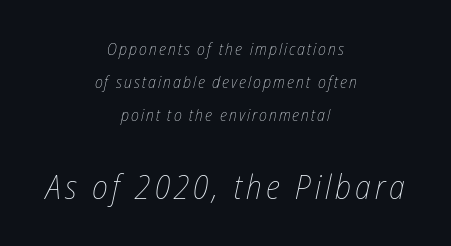
The image shows 34 px thin, condensed type, italic (leaning right); set centered, loose line spacing (1.94x), not underlined; the second (bottom) block is 2.0x larger; low stroke contrast and a medium x-height.
